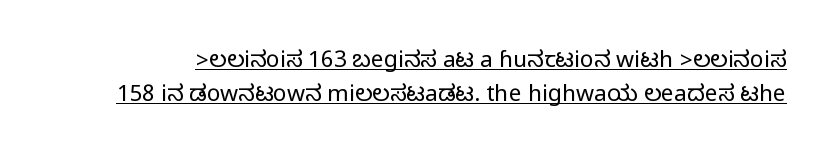
The image shows 23 px text type, upright; set normal line spacing (1.48x), normal letter spacing, underlined.
